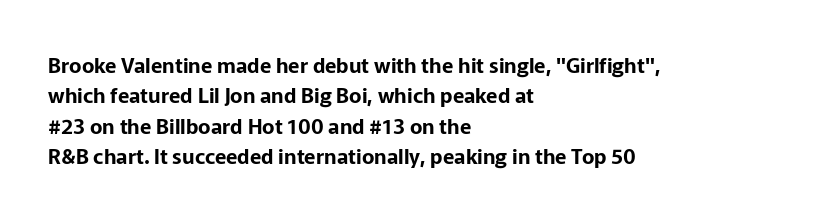
Q: Is the text italic (slanted)? A: No, it is upright.
Q: Is the text underlined? A: No.
Q: How is the paragraph aligned? A: Left-aligned.
Q: Is the spacing between letters normal or unusually wide? A: Normal.
Q: Is the spacing between lines tight, normal or loose? A: Normal.
